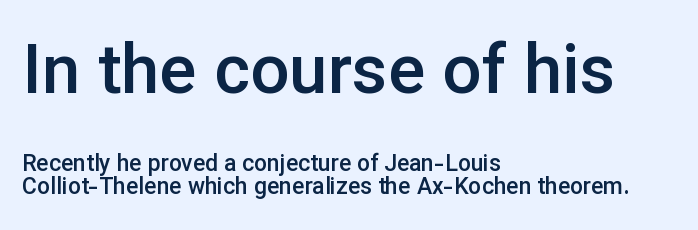
{"serif": "no", "italic": "no", "bold": "semi", "weight": "semibold", "width": "normal", "stroke_contrast": "low", "x_height": "medium", "monospaced": "no", "underline": "no", "align": "left", "line_spacing": "tight", "line_spacing_ratio": 1.01, "letter_spacing": "normal", "letter_spacing_em": 0.0, "larger_block": "first", "size_ratio": 3.0, "glyph_px": 69}
